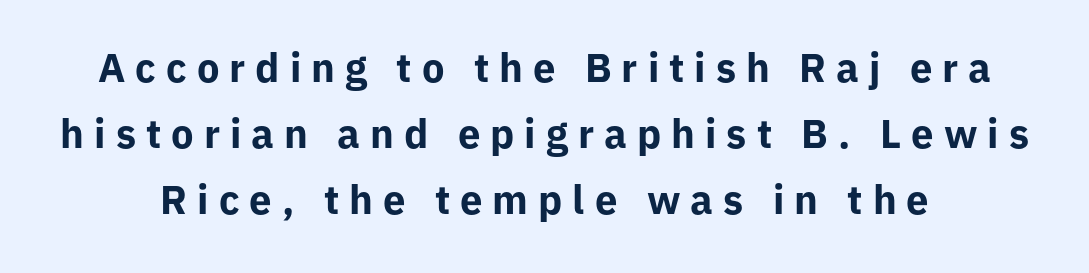
{"serif": "no", "italic": "no", "bold": "yes", "weight": "bold", "width": "normal", "stroke_contrast": "low", "x_height": "medium", "monospaced": "no", "underline": "no", "align": "center", "line_spacing": "normal", "line_spacing_ratio": 1.65, "letter_spacing": "wide", "letter_spacing_em": 0.25, "glyph_px": 40}
